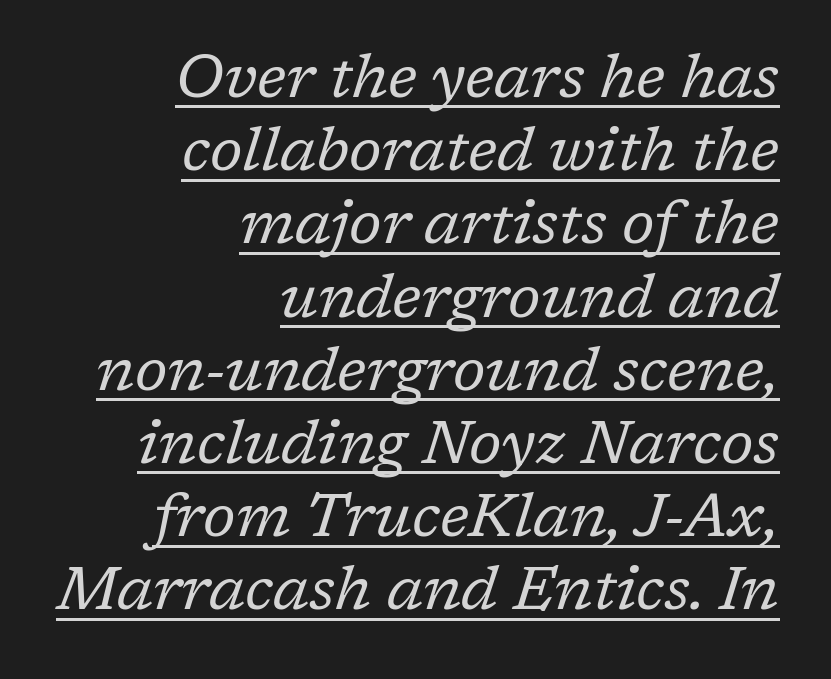
{"serif": "yes", "italic": "yes", "lean": "right", "slant_degrees": 17, "bold": "no", "weight": "regular", "width": "normal", "stroke_contrast": "low", "x_height": "medium", "monospaced": "no", "underline": "yes", "align": "right", "line_spacing_ratio": 1.2, "letter_spacing": "normal", "letter_spacing_em": 0.0, "glyph_px": 61}
